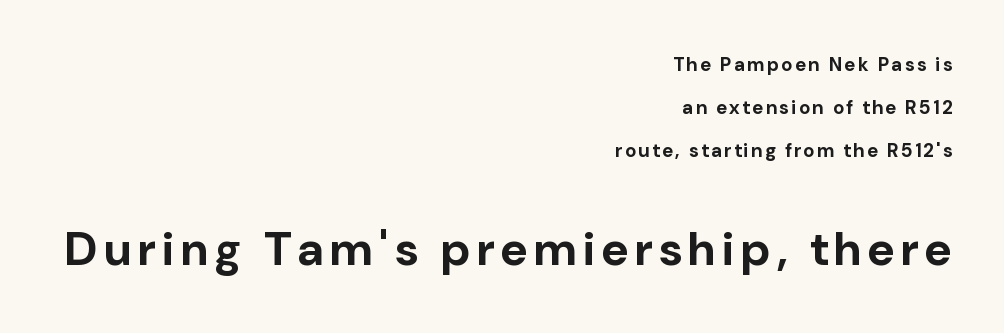
{"serif": "no", "italic": "no", "bold": "yes", "weight": "bold", "width": "normal", "stroke_contrast": "low", "x_height": "medium", "monospaced": "no", "underline": "no", "align": "right", "line_spacing": "loose", "line_spacing_ratio": 2.26, "larger_block": "second", "size_ratio": 2.47, "glyph_px": 47}
